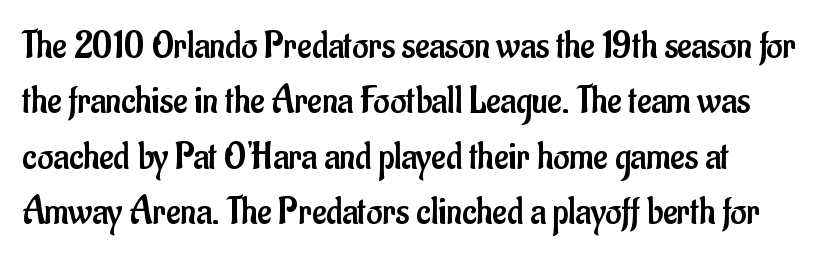
This sample has the flowing, uneven cadence of proportional lettering. Honestly, the letter spacing is just normal — you wouldn't notice it. The strokes carry an ordinary text weight at most. The passage shown stacks its lines at a standard gap. Descenders hang freely into open space. The characters display no serif detailing; their extremities are plain.
